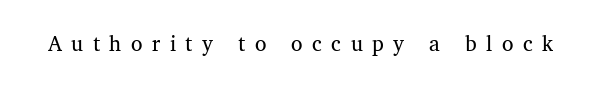
Is the letter spacing exaggerated? Yes — the characters are pushed far apart. Anything drawn beneath the words? Only blank space. Is the type heavy? It reads as light-to-regular instead.
